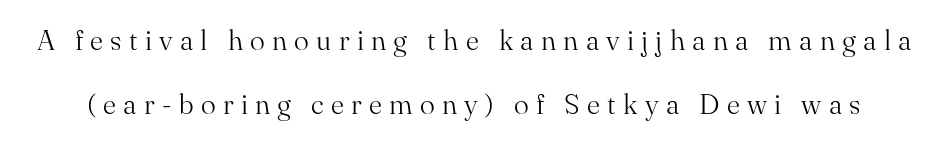
Q: Is the text bold? A: No.
Q: Is the text italic (slanted)? A: No, it is upright.
Q: Is the typeface a serif or a sans-serif typeface? A: Serif.
Q: Is the text underlined? A: No.
Q: Is the spacing between letters normal or unusually wide? A: Unusually wide.
Q: Is the spacing between lines tight, normal or loose? A: Loose.
Q: Width (condensed, normal, or wide)? A: Normal.
Q: Stroke contrast? A: Medium.
Q: x-height? A: Small.
Q: Monospaced? A: No.
